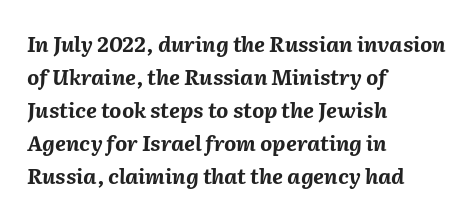
Left-aligned paragraph, ragged on the right. Every character sits at an angle, as italics do. In terms of letterspacing, this is plain default setting. Each new line begins a customary step beneath the previous one.
